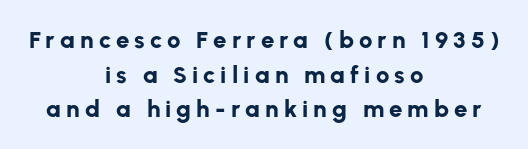
{"italic": "no", "bold": "yes", "underline": "no", "align": "center", "line_spacing": "normal", "line_spacing_ratio": 1.44, "letter_spacing": "wide", "letter_spacing_em": 0.21, "glyph_px": 24}
